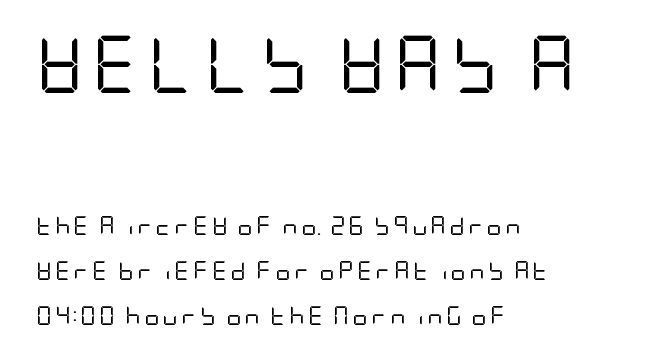
{"serif": "no", "italic": "no", "bold": "no", "weight": "regular", "width": "condensed", "stroke_contrast": "low", "x_height": "large", "underline": "no", "align": "left", "line_spacing": "loose", "line_spacing_ratio": 2.36, "larger_block": "first", "size_ratio": 3.0, "glyph_px": 57}
